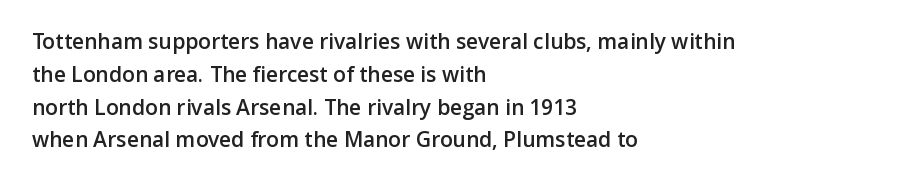
The image shows 21 px text type, upright; set left-aligned, normal line spacing (1.56x), normal letter spacing, not underlined.
